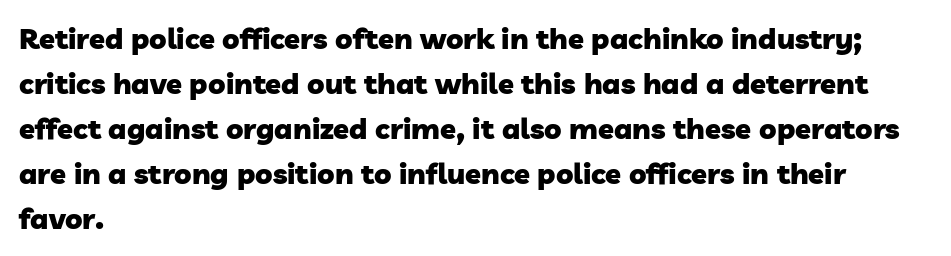
These lines stack with their left ends in a neat column. Baseline-to-baseline distance is the conventional proportion of letter height. Its strokes are broad and dark, the hallmark of bold type. The zone under the glyphs is completely vacant.
